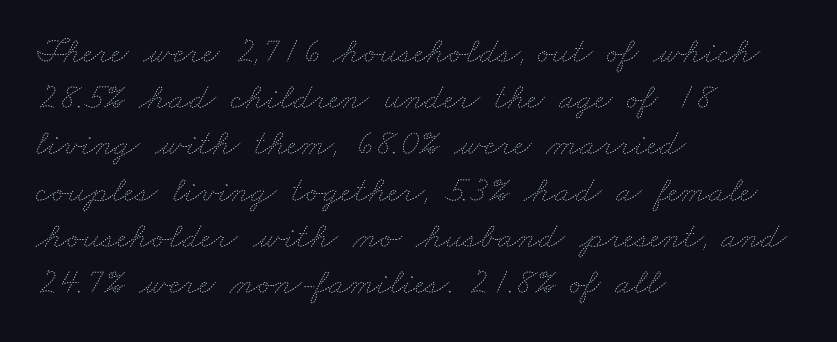
Q: Is the text bold? A: No.
Q: Is the text underlined? A: No.
Q: How is the paragraph aligned? A: Left-aligned.
Q: Is the spacing between letters normal or unusually wide? A: Normal.
Q: Is the spacing between lines tight, normal or loose? A: Normal.
Q: Width (condensed, normal, or wide)? A: Wide.
Q: Stroke contrast? A: Low.
Q: x-height? A: Small.
Q: Monospaced? A: No.
